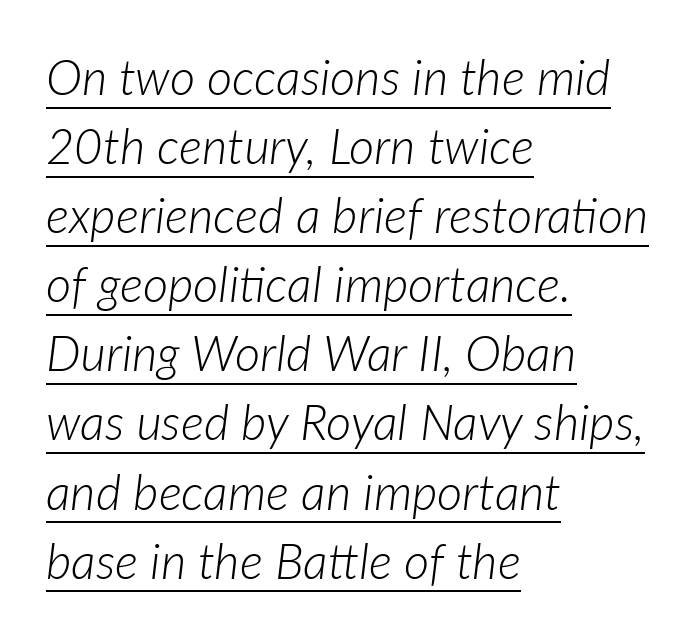
Q: Is the text bold? A: No.
Q: Is the text italic (slanted)? A: Yes, it leans right by about 7 degrees.
Q: Is the text underlined? A: Yes.
Q: How is the paragraph aligned? A: Left-aligned.
Q: Is the spacing between letters normal or unusually wide? A: Normal.
Q: Is the spacing between lines tight, normal or loose? A: Normal.
Q: Width (condensed, normal, or wide)? A: Normal.
Q: Stroke contrast? A: Low.
Q: x-height? A: Medium.
Q: Monospaced? A: No.
